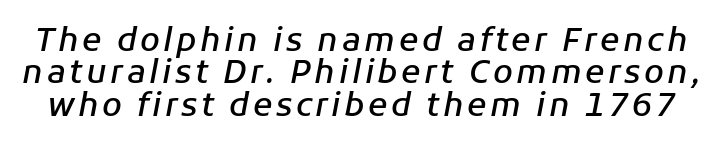
Horizontal bands of white between lines are thin slivers. No word sits above an underline. It's the slanting kind of type. In terms of weight, the rendering is demibold, just under bold.
